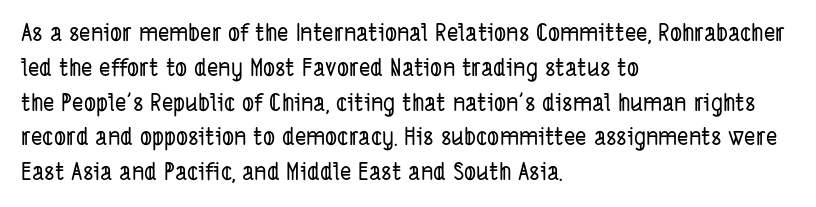
Line starts are locked; line ends wander. Does the leading feel generous? No, just average. Only glyphs here, with clear space below each row. This rendering leaves character spacing at its baseline value.
